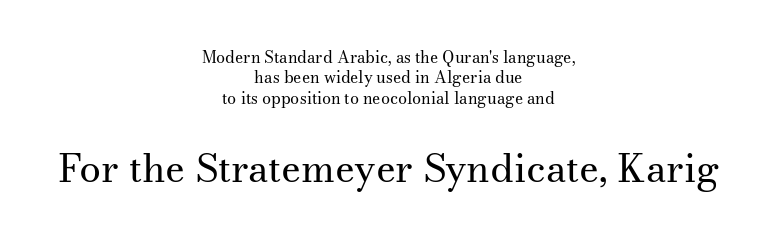
{"serif": "yes", "italic": "no", "bold": "no", "weight": "regular", "width": "normal", "stroke_contrast": "medium", "x_height": "small", "monospaced": "no", "underline": "no", "align": "center", "line_spacing": "normal", "line_spacing_ratio": 1.28, "letter_spacing": "normal", "letter_spacing_em": 0.0, "larger_block": "second", "size_ratio": 2.44, "glyph_px": 39}
